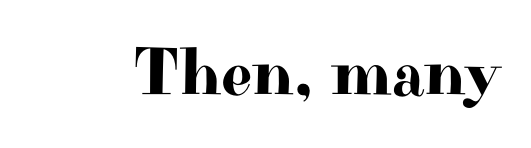
A typesetter would call this zero additional tracking. The passage shown is typed in a proportional face where columns would drift. A clean baseline with only descenders dipping below it. If you drew a line through each stem, it would be perfectly vertical.
